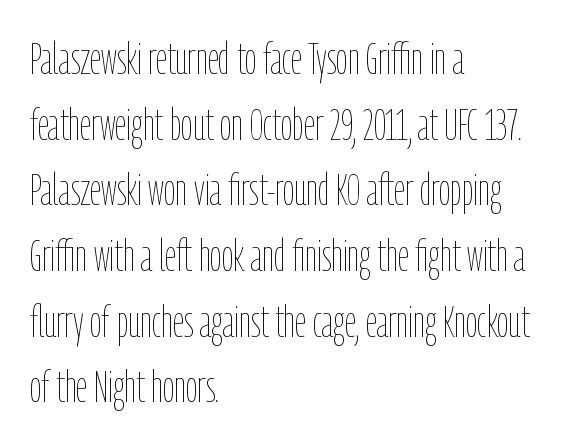
The letters advance in unequal steps, a hallmark of proportional type. This rendering uses left alignment, leaving the right contour irregular. Is there any slant? The stems are plumb. No chunkiness to these letters — they're not bold.
